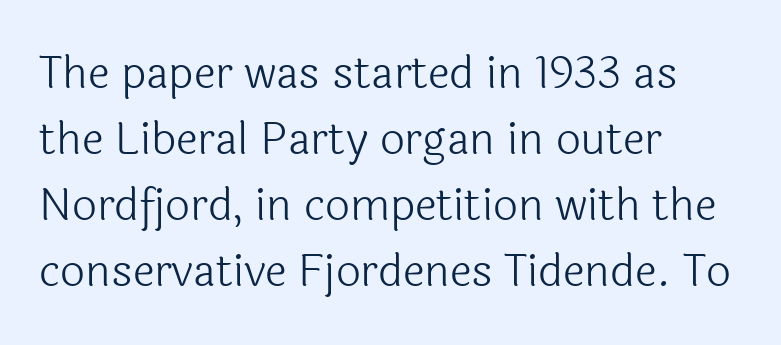
The paragraph has a hard left edge and a soft right edge. Letter spacing: default. Type without underlining. If you measured baseline to baseline, you'd find a middling distance. No extra ink here — the face is not bold. Unlike a traditional serif, this face leaves its strokes unadorned.
